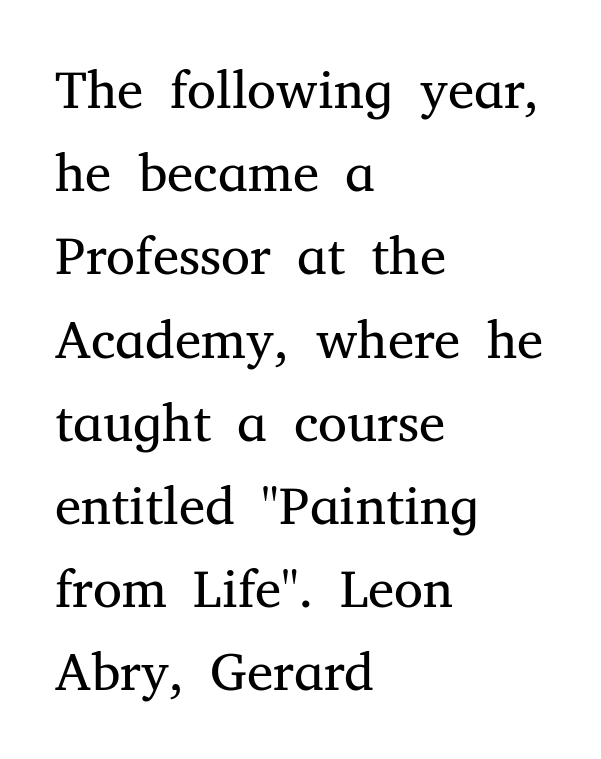
Bare-footed words on every line. The face used here is proportionally spaced, like ordinary book or web type. You could call the tracking neutral — neither tight nor loose. Stroke thickness stays within the range of a standard reading face or lighter. Reading down the column, the eye jumps a familiar distance to each next line. Does the copy run flush right? No — it runs flush left.
